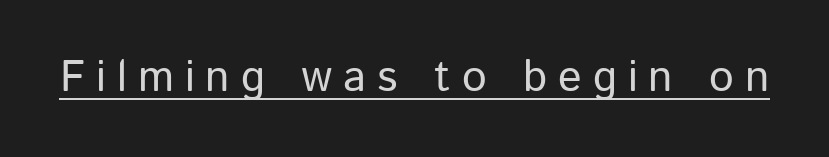
{"serif": "no", "italic": "no", "bold": "no", "weight": "regular", "width": "normal", "stroke_contrast": "low", "x_height": "medium", "monospaced": "no", "underline": "yes", "letter_spacing": "wide", "letter_spacing_em": 0.25, "glyph_px": 44}
